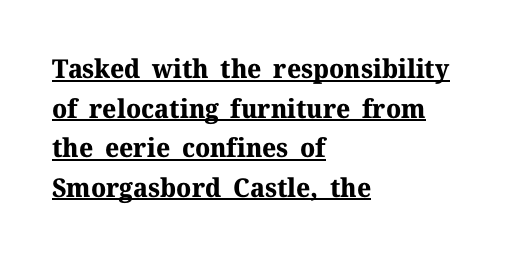
{"italic": "no", "bold": "yes", "underline": "yes", "align": "left", "line_spacing": "normal", "line_spacing_ratio": 1.52, "letter_spacing": "normal", "letter_spacing_em": 0.0, "glyph_px": 26}
